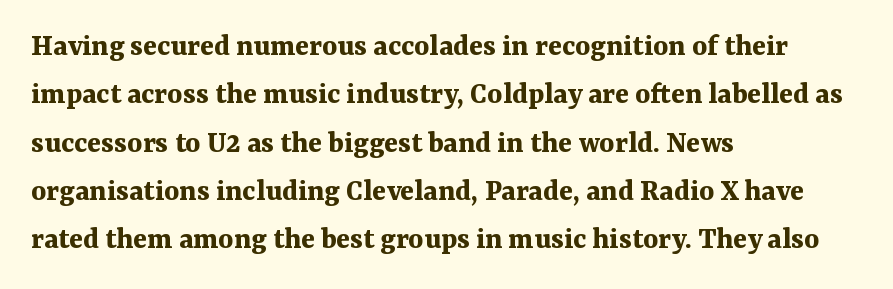
Q: Is the text bold? A: Yes.
Q: Is the text italic (slanted)? A: No, it is upright.
Q: Is the typeface a serif or a sans-serif typeface? A: Serif.
Q: Is the text underlined? A: No.
Q: How is the paragraph aligned? A: Left-aligned.
Q: Is the spacing between letters normal or unusually wide? A: Normal.
Q: Is the spacing between lines tight, normal or loose? A: Normal.
Q: Width (condensed, normal, or wide)? A: Normal.
Q: Stroke contrast? A: Medium.
Q: x-height? A: Medium.
Q: Monospaced? A: No.
